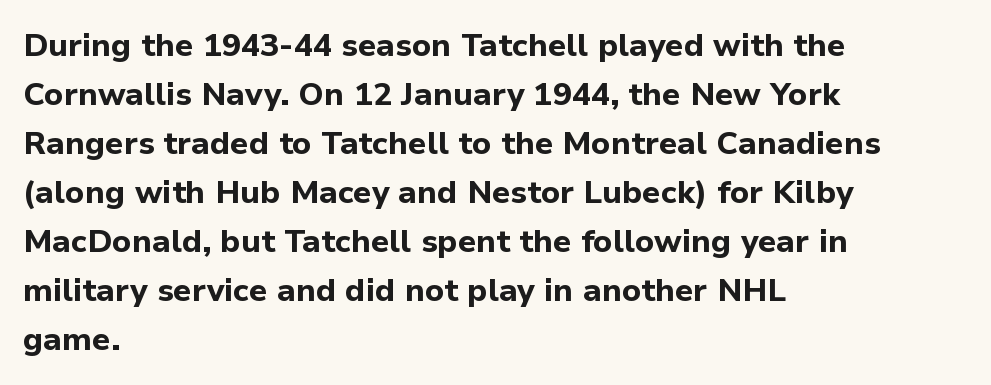
{"serif": "no", "italic": "no", "bold": "yes", "weight": "bold", "width": "normal", "stroke_contrast": "low", "x_height": "medium", "monospaced": "no", "underline": "no", "align": "left", "line_spacing": "normal", "line_spacing_ratio": 1.53, "letter_spacing": "normal", "letter_spacing_em": 0.0, "glyph_px": 32}
